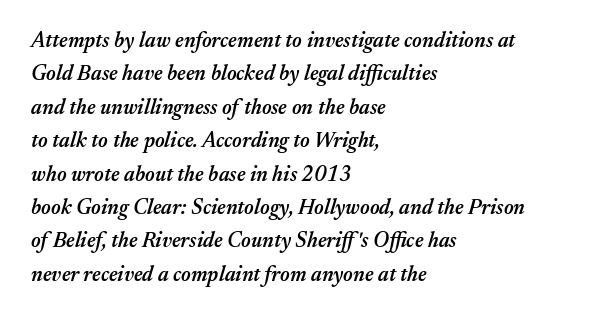
Q: Is the text bold? A: Semi-bold.
Q: Is the text italic (slanted)? A: Yes, it leans right by about 17 degrees.
Q: Is the text underlined? A: No.
Q: How is the paragraph aligned? A: Left-aligned.
Q: Is the spacing between letters normal or unusually wide? A: Normal.
Q: Is the spacing between lines tight, normal or loose? A: Normal.
